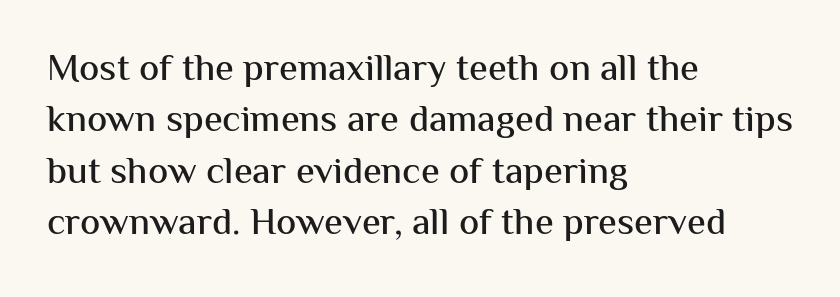
The image shows 38 px sans-serif type, upright; set left-aligned, normal line spacing (1.35x), normal letter spacing, not underlined; medium stroke contrast and a medium x-height.
